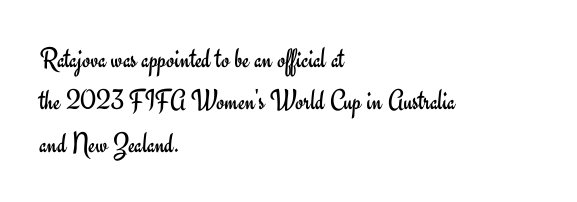
{"serif": "no", "bold": "no", "weight": "regular", "width": "normal", "stroke_contrast": "low", "x_height": "small", "monospaced": "no", "underline": "no", "align": "left", "line_spacing": "normal", "line_spacing_ratio": 1.46, "letter_spacing": "normal", "letter_spacing_em": 0.0, "glyph_px": 29}
